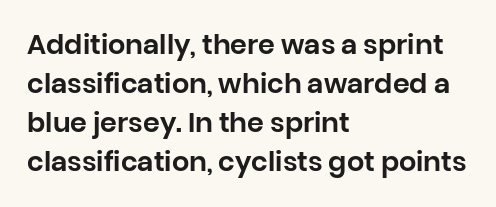
Evenly set lines give the paragraph a standard silhouette. What stands out about the letter spacing? Nothing — it is the standard amount. Glance below the letters and you will spot only blank space. The compositor pushed each line to the left boundary. The axis of the letterforms is exactly vertical.
